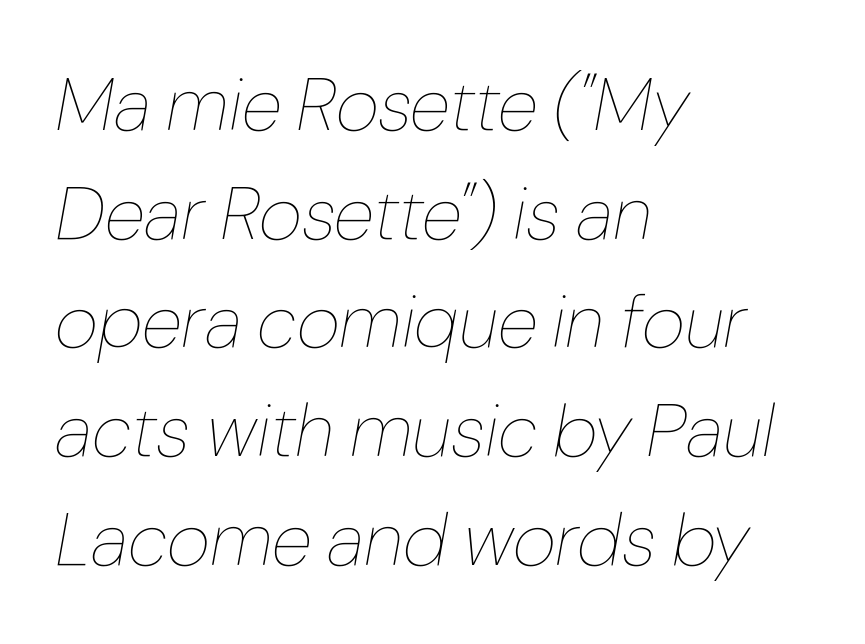
The image shows 75 px thin type, italic (leaning right); set left-aligned, normal line spacing (1.45x), normal letter spacing, not underlined; low stroke contrast and a medium x-height.
